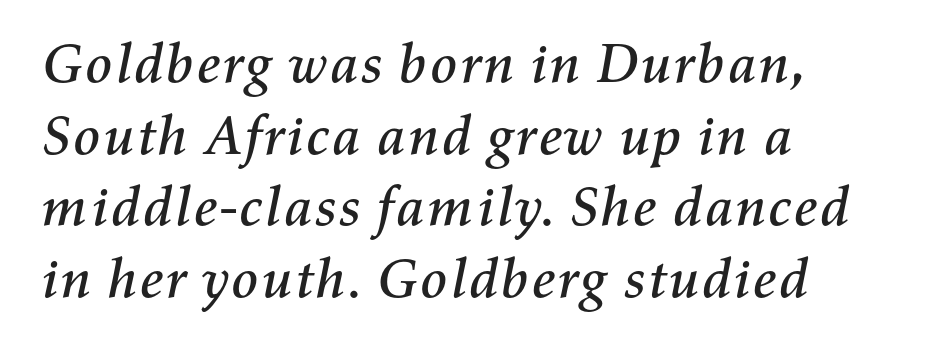
Evenly set lines give the paragraph a standard silhouette. The glyphs are unaccompanied by any horizontal stroke below them. These lines are rendered in a variable-pitch font. Italic: yes, the glyphs are oblique. Teacher's note: observe the even left margin — that is flush-left alignment.
